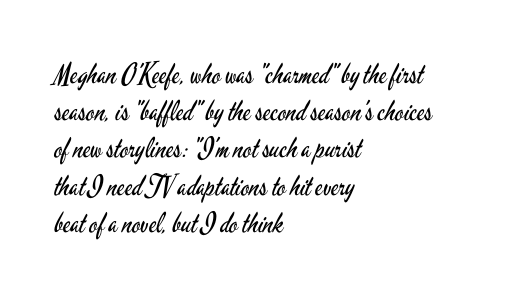
{"serif": "no", "bold": "no", "weight": "regular", "width": "condensed", "stroke_contrast": "low", "x_height": "small", "monospaced": "no", "underline": "no", "align": "left", "line_spacing": "normal", "line_spacing_ratio": 1.33, "letter_spacing": "normal", "letter_spacing_em": 0.0, "glyph_px": 28}
